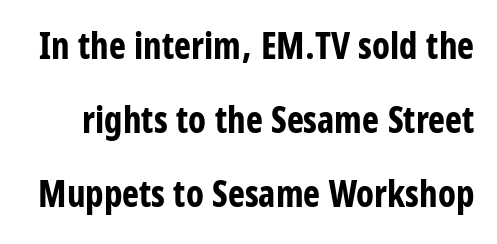
Is this a sans? Yes — the strokes have no serifs. The strip under each line holds only bare page. The rendering uses a bold face; every stroke is thick and dark. Words appear dense and cohesive because spacing is normal. Is there much room between lines? Yes — plenty of vertical air separates them.
